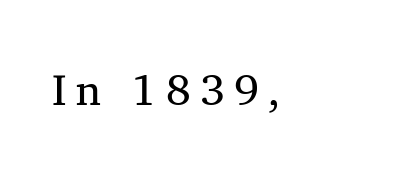
The weight tops out at a normal text grade. Has an underline been added? It has not. The axis of the letterforms is exactly vertical. Note the varied advance widths — an 'i' is clearly narrower than an 'm'. Little horizontal feet cap the strokes, marking this as serif type.
